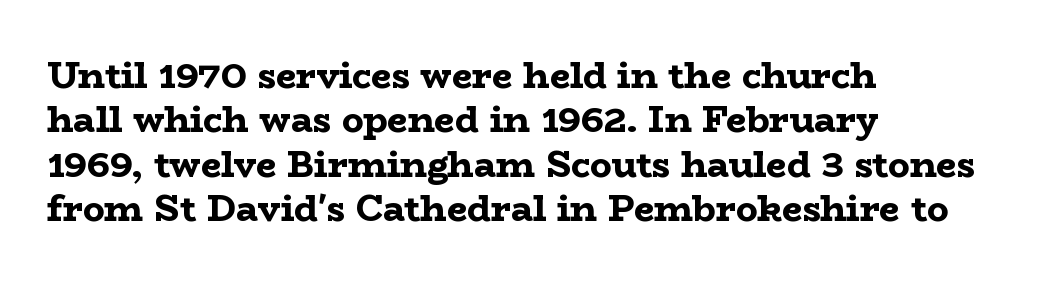
The image shows 36 px bold, wide serif type, upright; set left-aligned, line spacing 1.23x, normal letter spacing, not underlined; low stroke contrast and a medium x-height.
